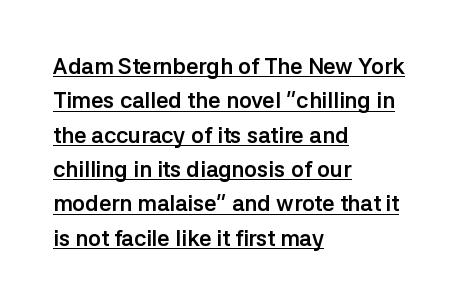
Caption: bold face, heavy strokes. You can tell it's not italic because the verticals are truly vertical. The rows are spaced the way most documents space them. This rendering leaves character spacing at its baseline value.
